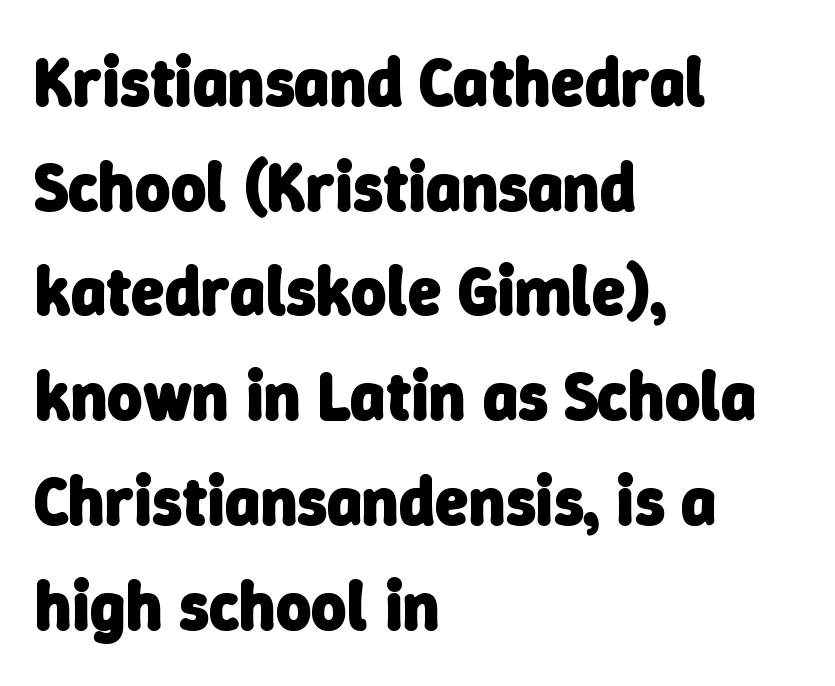
The image shows 68 px heavy sans-serif type; set left-aligned, normal line spacing (1.54x), normal letter spacing, not underlined; low stroke contrast and a medium x-height.
